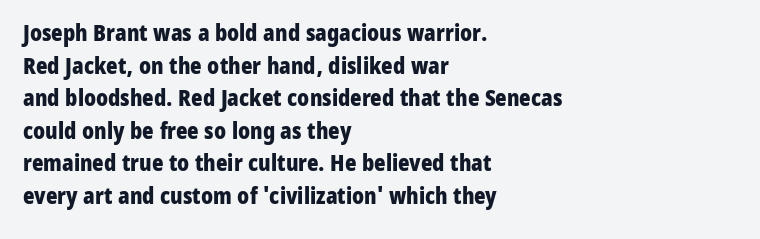
Q: Is the text bold? A: Yes.
Q: Is the text italic (slanted)? A: No, it is upright.
Q: Is the text underlined? A: No.
Q: How is the paragraph aligned? A: Left-aligned.
Q: Is the spacing between letters normal or unusually wide? A: Normal.
Q: Is the spacing between lines tight, normal or loose? A: Normal.
